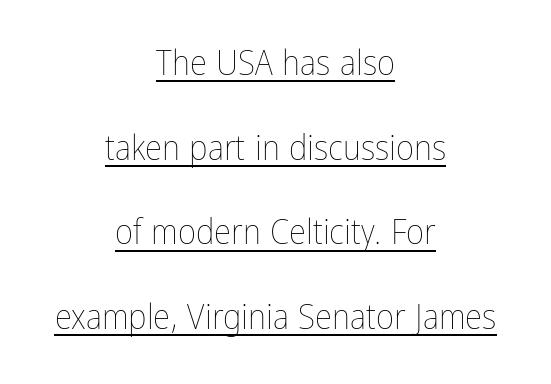
The image shows 35 px thin, condensed type, upright; set centered, loose line spacing (2.42x), normal letter spacing, underlined; low stroke contrast and a medium x-height.
